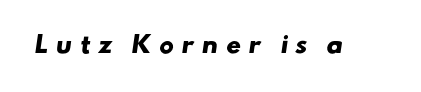
Q: Is the text bold? A: Yes.
Q: Is the text underlined? A: No.
Q: Is the spacing between letters normal or unusually wide? A: Unusually wide.
